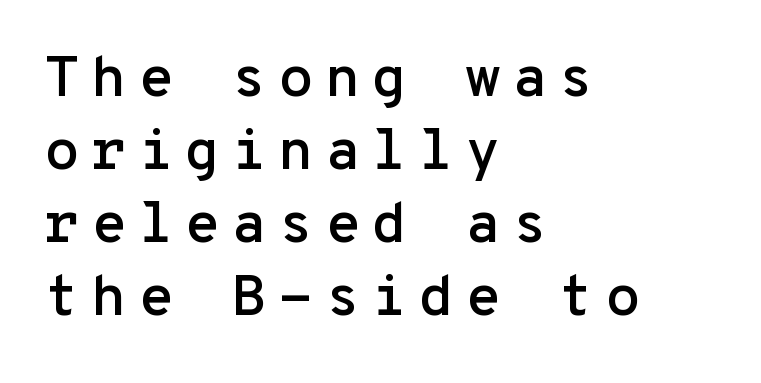
{"serif": "no", "italic": "no", "width": "normal", "stroke_contrast": "low", "x_height": "medium", "monospaced": "yes", "underline": "no", "align": "left", "line_spacing": "normal", "line_spacing_ratio": 1.26, "glyph_px": 58}
